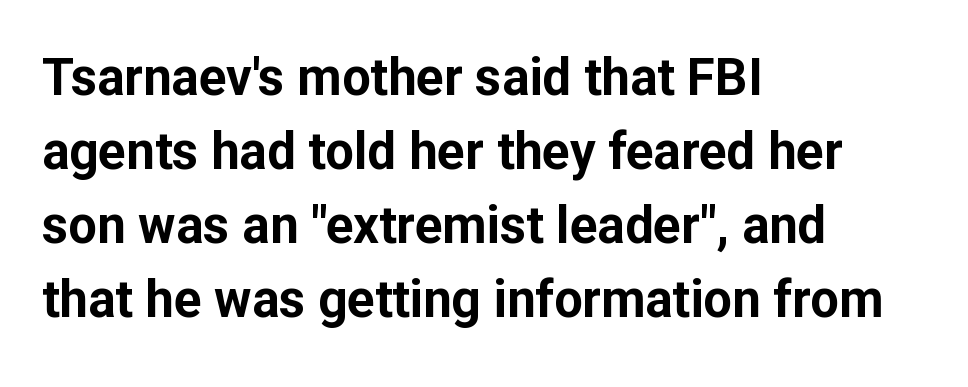
If you drew a line through each stem, it would be perfectly vertical. The baseline area is clear. Short note: letters normally spaced. Summary of weight: heavy, a full bold. The rag falls on the right side of this text block.
